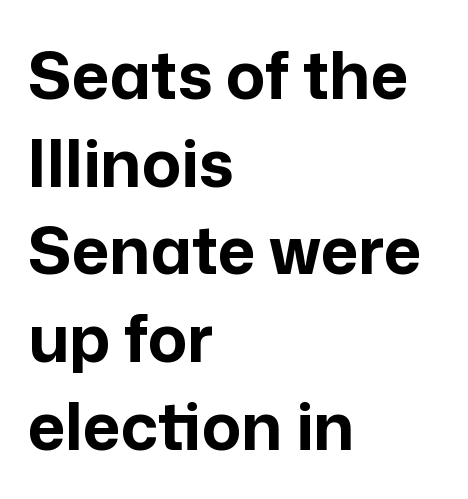
The rendering uses a moderate line-height, typical for paragraphs. Descender tails drop into unmarked territory. Posture: straight, roman, zero tilt. The rendering uses a bold face; every stroke is thick and dark. Casual observation: everything's shoved over to the left. Look at the tracking — it's just the regular setting, nothing added.
